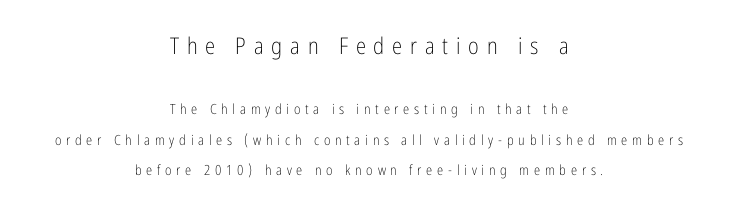
{"italic": "no", "bold": "no", "underline": "no", "align": "center", "line_spacing": "loose", "line_spacing_ratio": 2.17, "letter_spacing": "wide", "letter_spacing_em": 0.34, "larger_block": "first", "size_ratio": 1.64, "glyph_px": 23}
